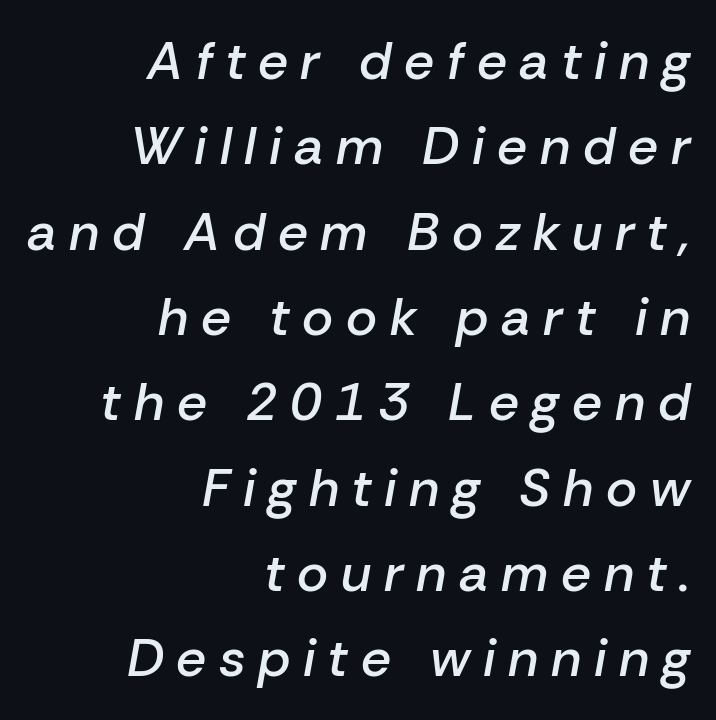
{"italic": "yes", "lean": "right", "slant_degrees": 10, "bold": "semi", "weight": "semibold", "width": "normal", "stroke_contrast": "low", "x_height": "medium", "monospaced": "no", "underline": "no", "align": "right", "line_spacing": "normal", "line_spacing_ratio": 1.61, "letter_spacing": "wide", "letter_spacing_em": 0.24, "glyph_px": 53}
